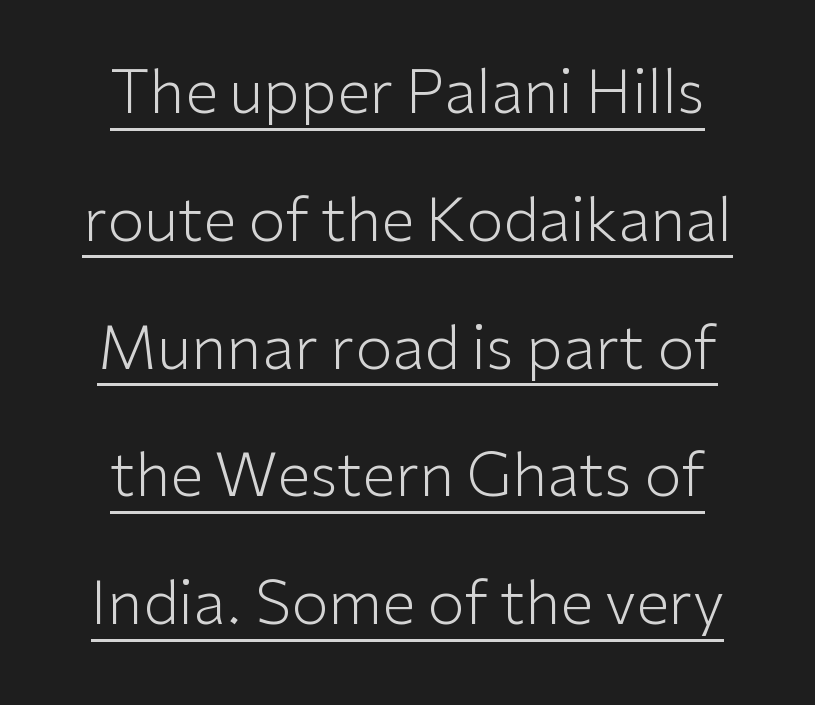
The image shows 60 px light sans-serif type, upright; set centered, loose line spacing (2.13x), normal letter spacing, underlined; low stroke contrast and a medium x-height.
